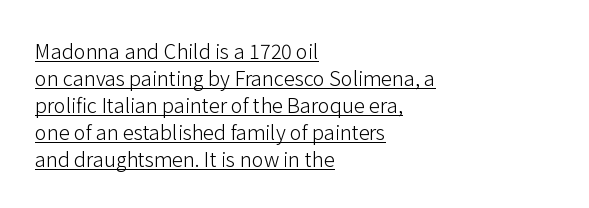
The lettering is marked with a stroke running underneath it. In terms of posture, this sample is upright. No extra ink here — the face is not bold. The designer left line spacing at the default. The text block is weighted toward the left margin, trailing off unevenly rightward. What stands out about the letter spacing? Nothing — it is the standard amount.
